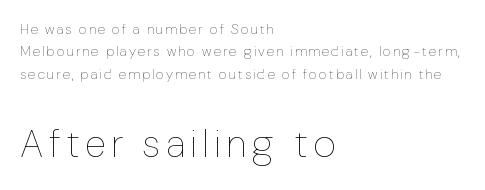
The image shows 39 px thin type, upright; set left-aligned, normal line spacing (1.59x), not underlined; the second (bottom) block is 2.79x larger; low stroke contrast and a medium x-height.
